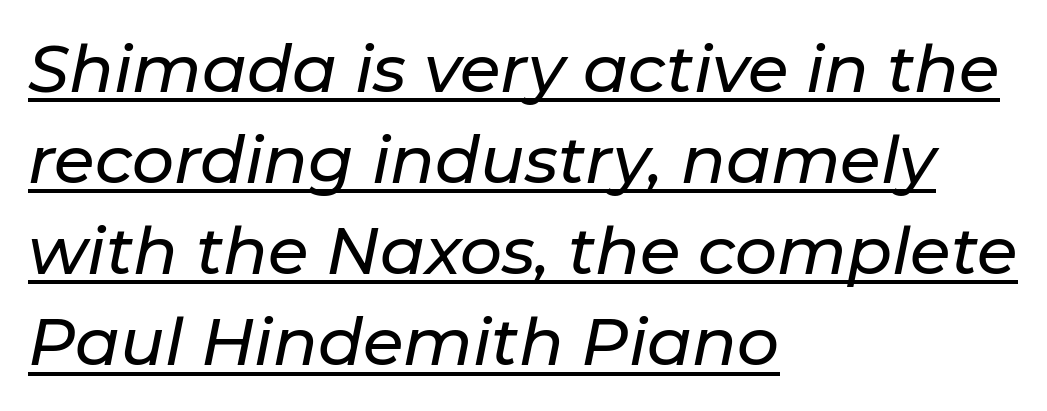
The image shows 66 px text type, italic (leaning right); set left-aligned, normal line spacing (1.38x), normal letter spacing, underlined; low stroke contrast and a medium x-height.
